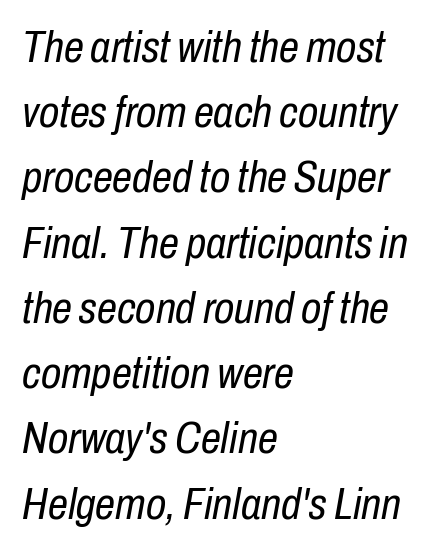
{"italic": "yes", "lean": "right", "slant_degrees": 10, "bold": "no", "weight": "regular", "width": "condensed", "stroke_contrast": "low", "x_height": "medium", "monospaced": "no", "underline": "no", "align": "left", "line_spacing": "normal", "line_spacing_ratio": 1.45, "letter_spacing": "normal", "letter_spacing_em": 0.0, "glyph_px": 45}
